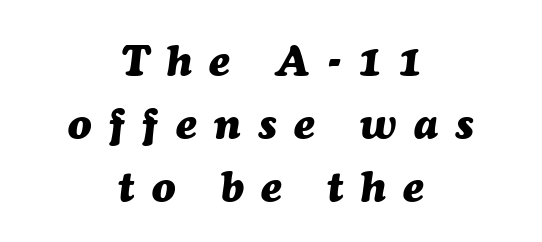
Q: Is the text bold? A: Yes.
Q: Is the text italic (slanted)? A: Yes, it leans right by about 7 degrees.
Q: Is the text underlined? A: No.
Q: How is the paragraph aligned? A: Centered.
Q: Is the spacing between letters normal or unusually wide? A: Unusually wide.
Q: Is the spacing between lines tight, normal or loose? A: Normal.
Q: Width (condensed, normal, or wide)? A: Normal.
Q: Stroke contrast? A: Medium.
Q: x-height? A: Medium.
Q: Monospaced? A: No.
